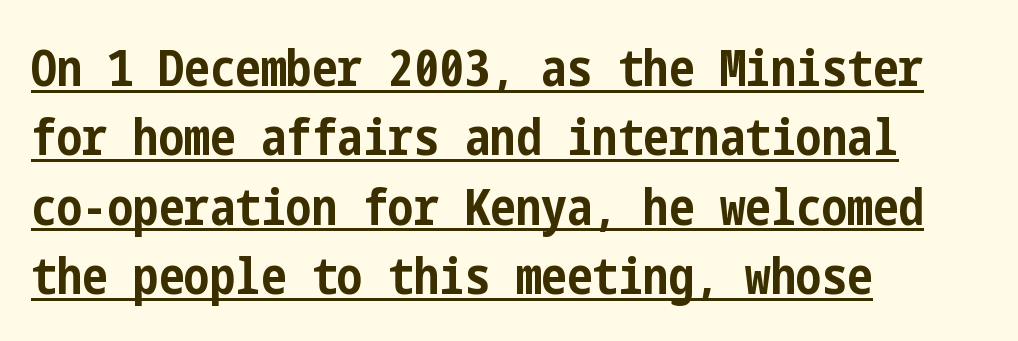
Q: Is the text bold? A: Yes.
Q: Is the text italic (slanted)? A: No, it is upright.
Q: Is the typeface a serif or a sans-serif typeface? A: Sans-serif.
Q: Is the text underlined? A: Yes.
Q: How is the paragraph aligned? A: Left-aligned.
Q: Is the spacing between letters normal or unusually wide? A: Normal.
Q: Is the spacing between lines tight, normal or loose? A: Normal.
Q: Width (condensed, normal, or wide)? A: Condensed.
Q: Stroke contrast? A: Low.
Q: x-height? A: Medium.
